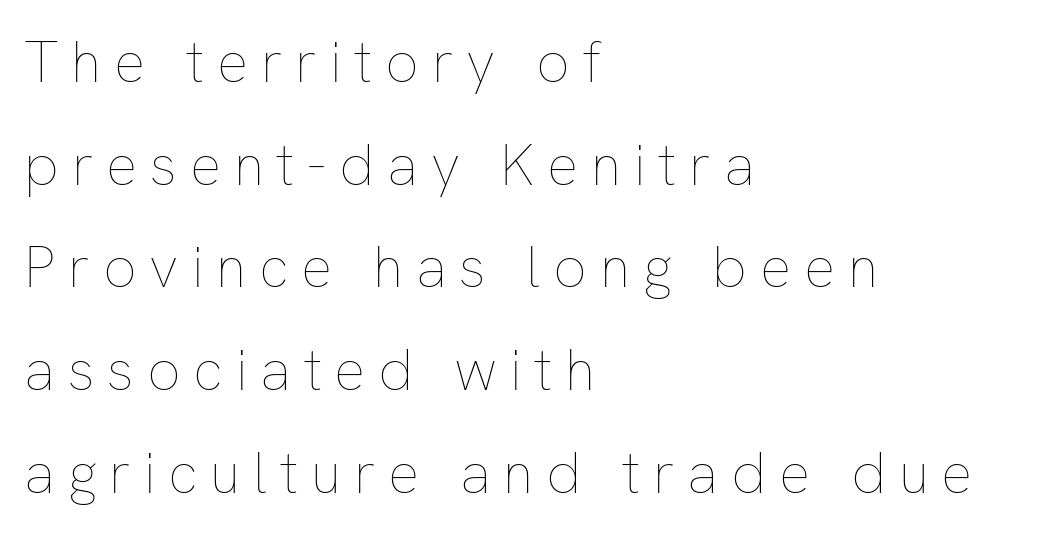
The image shows 58 px thin type, upright; set left-aligned, line spacing 1.77x, unusually wide letter spacing (+0.22 em), not underlined; low stroke contrast and a medium x-height.
